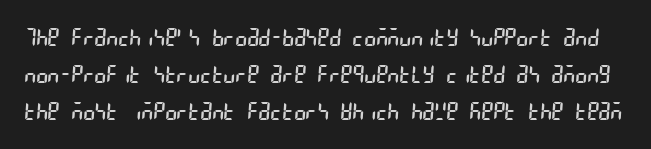
{"bold": "no", "underline": "no", "line_spacing": "normal", "line_spacing_ratio": 1.48, "letter_spacing": "normal", "letter_spacing_em": 0.0, "glyph_px": 25}
